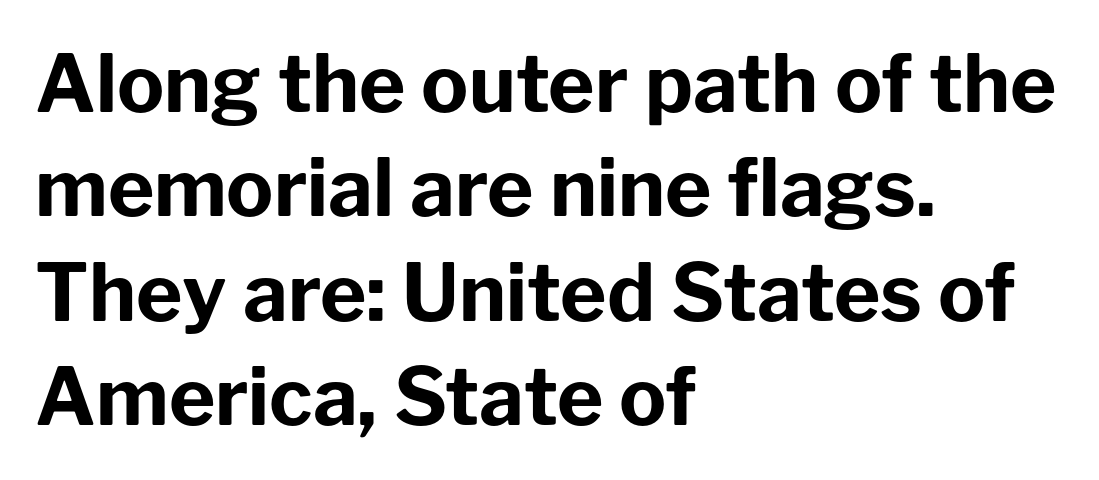
The image shows 79 px bold sans-serif type, upright; set left-aligned, normal line spacing (1.32x), normal letter spacing, not underlined; low stroke contrast and a medium x-height.
